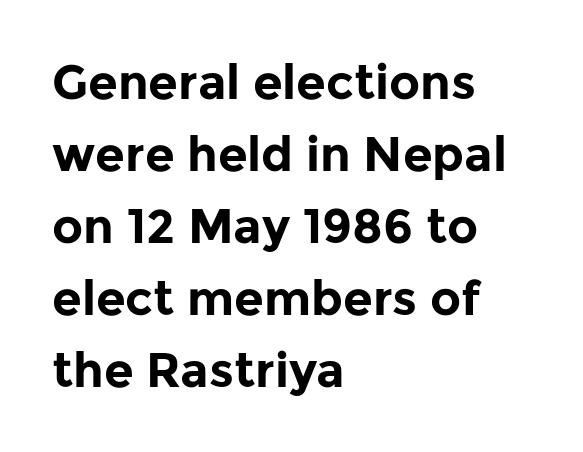
Designer's note — italics off, roman on. Reading down the column, the eye jumps a familiar distance to each next line. Is the letter spacing exaggerated? No — it looks like the ordinary default. The passage shown is not underscored anywhere. Varying glyph widths throughout — classic text-font behaviour.
